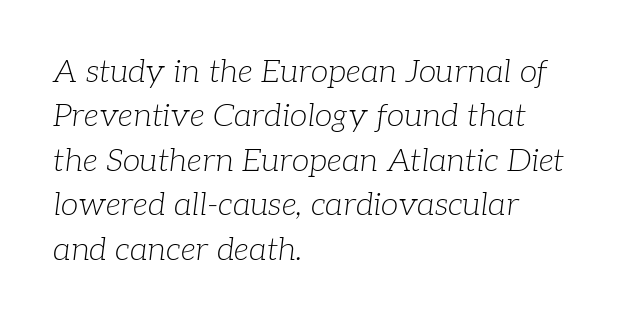
Q: Is the text bold? A: No.
Q: Is the text italic (slanted)? A: Yes, it leans right by about 7 degrees.
Q: Is the typeface a serif or a sans-serif typeface? A: Serif.
Q: Is the text underlined? A: No.
Q: How is the paragraph aligned? A: Left-aligned.
Q: Is the spacing between letters normal or unusually wide? A: Normal.
Q: Is the spacing between lines tight, normal or loose? A: Normal.
Q: Width (condensed, normal, or wide)? A: Normal.
Q: Stroke contrast? A: Low.
Q: x-height? A: Medium.
Q: Monospaced? A: No.
